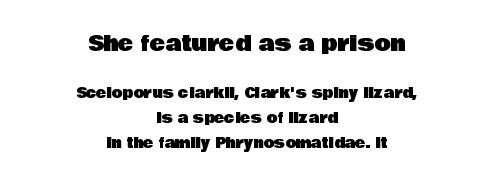
The image shows 21 px text type, upright; set centered, line spacing 1.8x, normal letter spacing, not underlined; the first (top) block is 1.5x larger.
